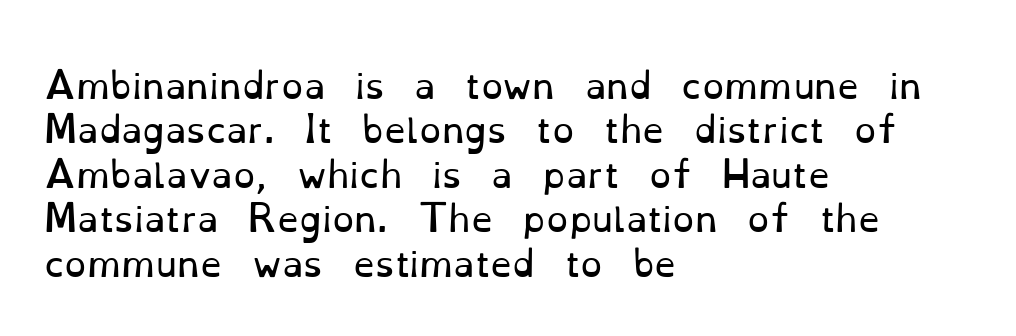
Honestly, the row spacing looks completely unremarkable. The type sits square on the baseline with zero lean. The glyphs are unaccompanied by any horizontal stroke below them. Look at the bottom of the vertical strokes: they flare into serifs here. Is this a fixed-width face? No — the glyphs have proportional, varying widths. The line texture is even and compact thanks to regular tracking.
